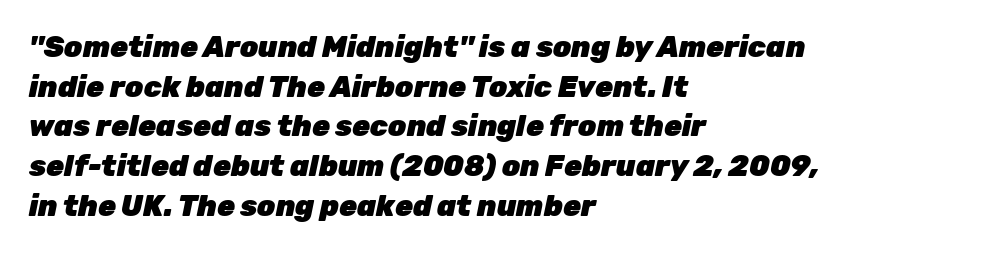
The image shows 29 px heavy type, italic (leaning right); set left-aligned, normal line spacing (1.37x), normal letter spacing, not underlined; low stroke contrast and a medium x-height.
